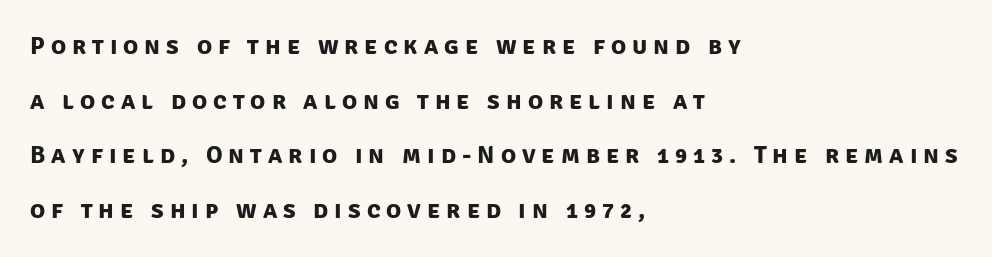
{"bold": "yes", "underline": "no", "align": "left", "line_spacing": "loose", "line_spacing_ratio": 2.19, "letter_spacing": "wide", "letter_spacing_em": 0.24, "glyph_px": 25}
